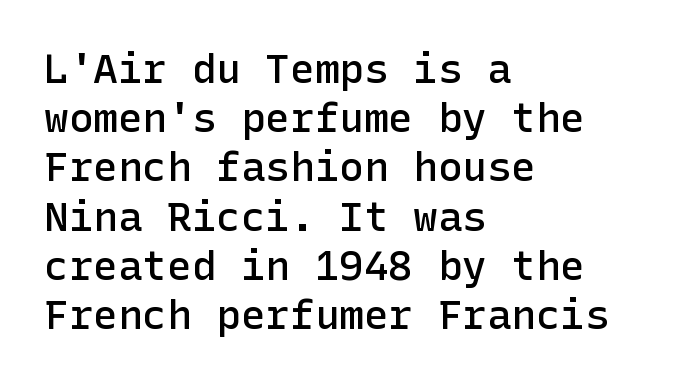
{"serif": "no", "italic": "no", "bold": "semi", "weight": "semibold", "width": "normal", "stroke_contrast": "low", "x_height": "medium", "underline": "no", "align": "left", "line_spacing_ratio": 1.2, "letter_spacing": "normal", "letter_spacing_em": 0.0, "glyph_px": 41}
